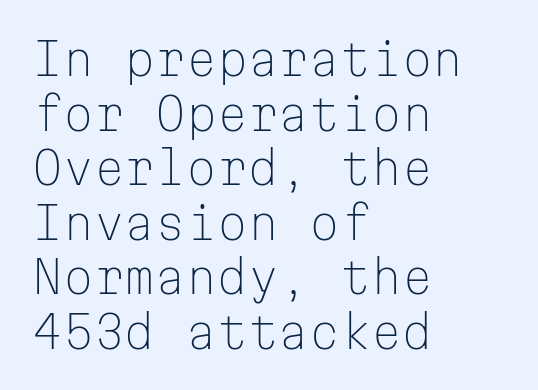
The image shows 44 px light sans-serif type, upright, monospaced; set left-aligned, line spacing 1.24x, normal letter spacing, not underlined; low stroke contrast and a medium x-height.
